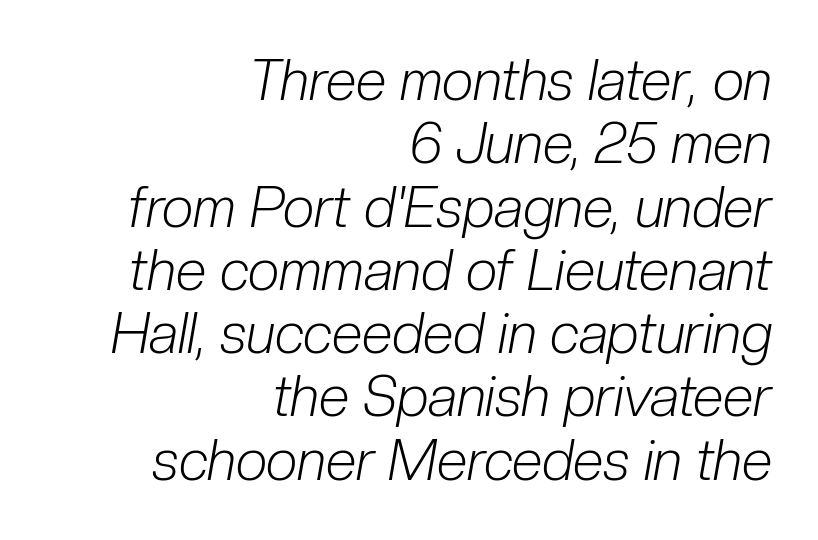
The image shows 56 px light, condensed type, italic (leaning right); set right-aligned, tight line spacing (1.13x), normal letter spacing, not underlined; low stroke contrast and a medium x-height.
